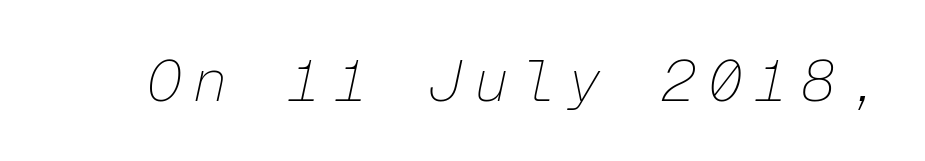
Every character sits at an angle, as italics do. The face used here is rendered with a markedly widened letterfit. Do the characters align in a grid? Yes, the font is monospaced. Each stroke keeps to a modest, everyday thickness or less. No word sits above an underline.
